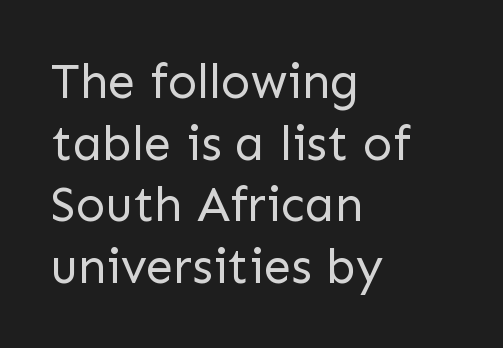
The image shows 49 px regular-weight sans-serif type, upright; set left-aligned, normal line spacing (1.26x), normal letter spacing, not underlined; low stroke contrast and a medium x-height.
